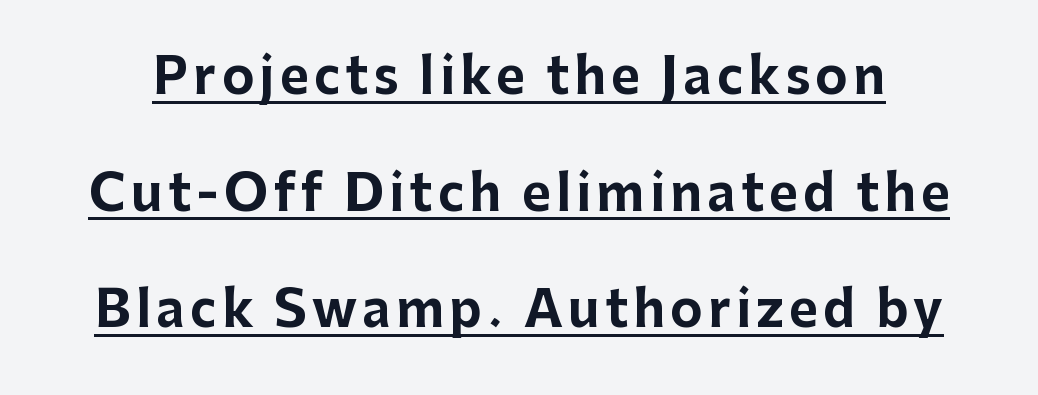
{"serif": "no", "italic": "no", "bold": "yes", "weight": "bold", "width": "normal", "stroke_contrast": "low", "x_height": "medium", "monospaced": "no", "underline": "yes", "line_spacing": "loose", "line_spacing_ratio": 2.38, "glyph_px": 49}
